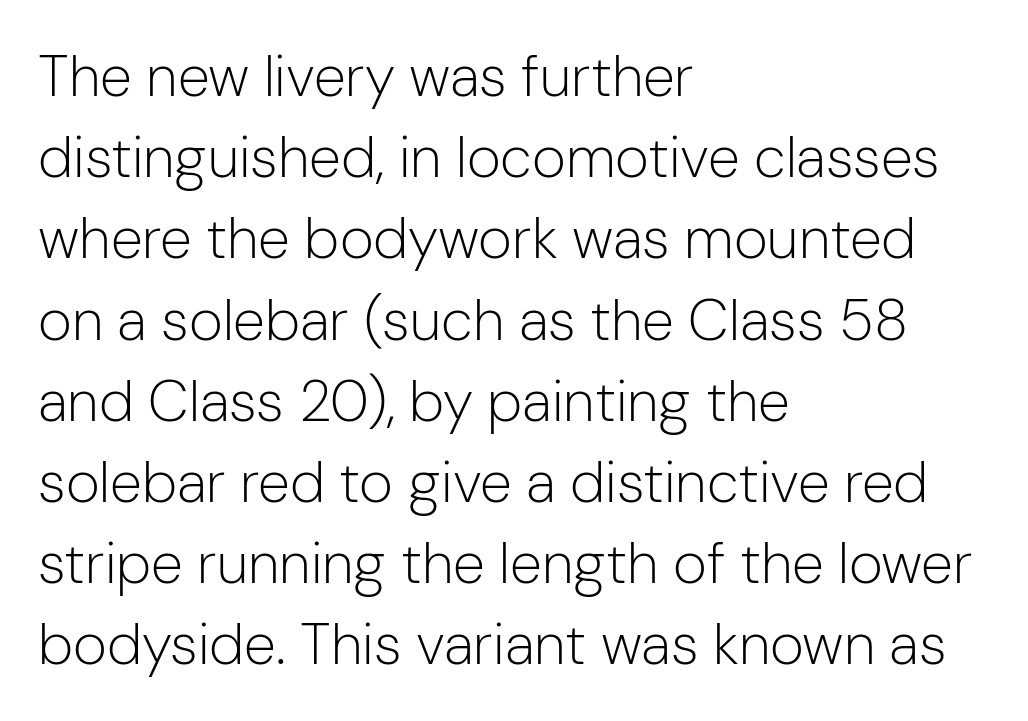
{"serif": "no", "italic": "no", "bold": "no", "weight": "light", "width": "normal", "stroke_contrast": "low", "x_height": "medium", "monospaced": "no", "underline": "no", "align": "left", "line_spacing": "normal", "line_spacing_ratio": 1.4, "letter_spacing": "normal", "letter_spacing_em": 0.0, "glyph_px": 58}
